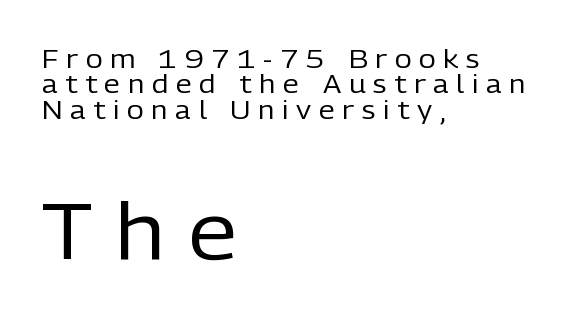
The image shows 79 px regular-weight sans-serif type, upright; set left-aligned, tight line spacing (0.98x), unusually wide letter spacing (+0.3 em), not underlined; the second (bottom) block is 3.04x larger; low stroke contrast and a medium x-height.
